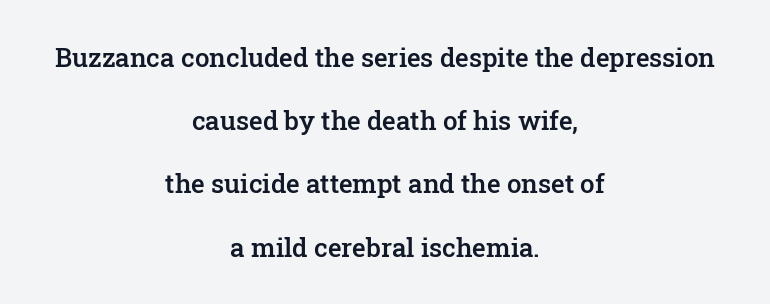
The image shows 26 px text type, upright; set centered, loose line spacing (2.43x), normal letter spacing, not underlined.
